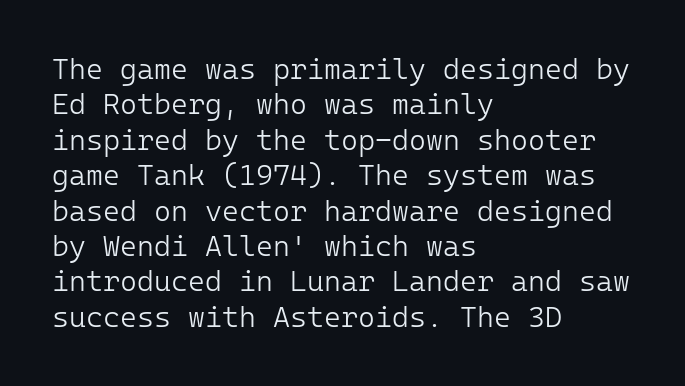
The string is rendered with underlining switched off. This sample uses a sans-serif face. Is the block centered? No — it sits flush against the left margin. Posture: straight, roman, zero tilt. Heft: none added — not bold. Nothing unusual about the tracking: characters are spaced as the font intends.
